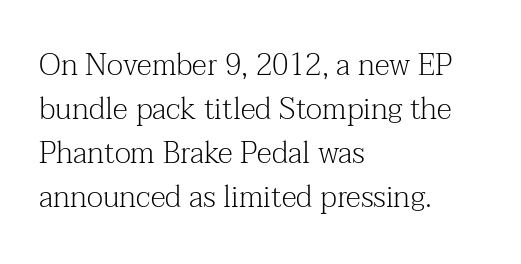
The image shows 30 px light serif type, upright; set left-aligned, normal line spacing (1.47x), normal letter spacing, not underlined; medium stroke contrast and a medium x-height.
